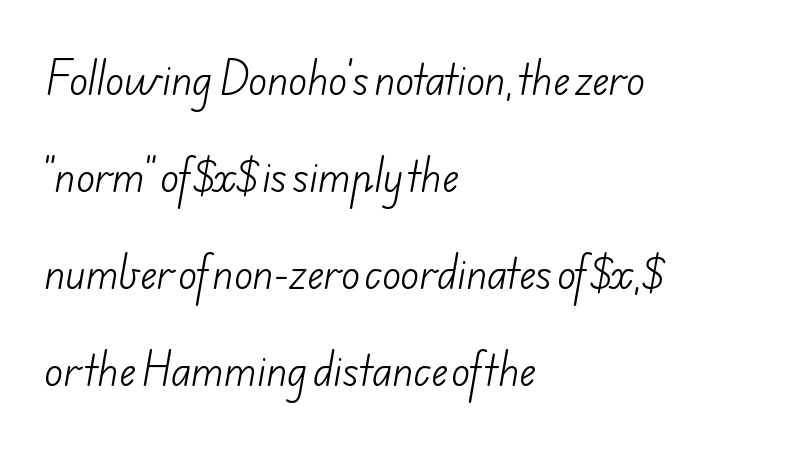
The letterforms sit at book weight or below. Stroke terminals: plain, sans-serif. The passage shown is typed in a proportional face where columns would drift. Is there much room between lines? Yes — plenty of vertical air separates them.
